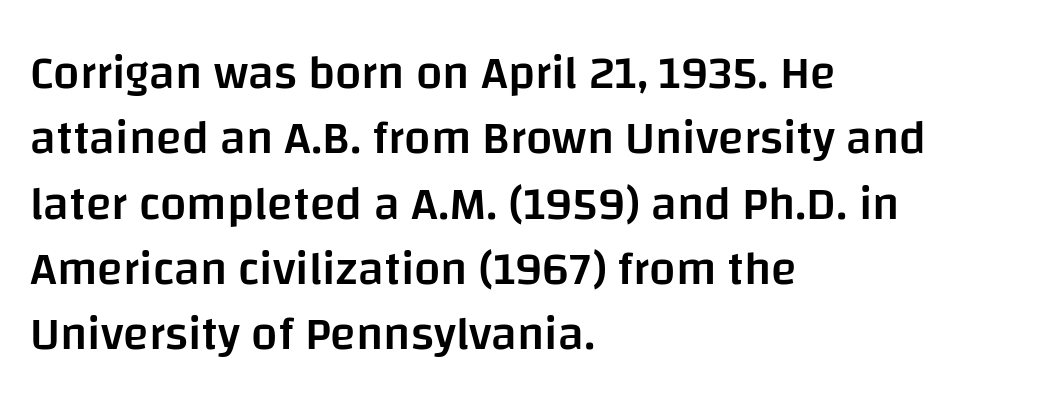
The passage is arranged the way most books set body copy — flush left. The characters look somewhat weighty, a semibold short of true bold. The rendering shows plain stroke endings on the letterforms — a sans-serif design. Short note: letters normally spaced. Vertically, the passage feels balanced, rows spaced as you'd expect.
